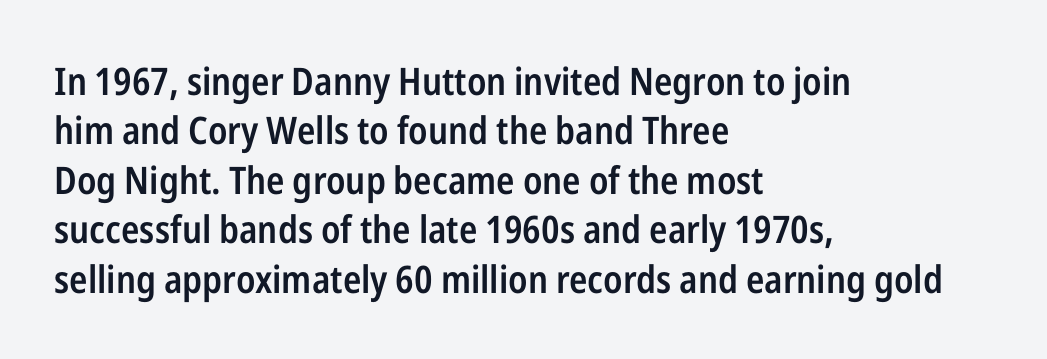
{"serif": "no", "italic": "no", "bold": "semi", "weight": "semibold", "width": "condensed", "stroke_contrast": "low", "x_height": "medium", "monospaced": "no", "underline": "no", "align": "left", "line_spacing": "normal", "line_spacing_ratio": 1.3, "letter_spacing": "normal", "letter_spacing_em": 0.0, "glyph_px": 38}
